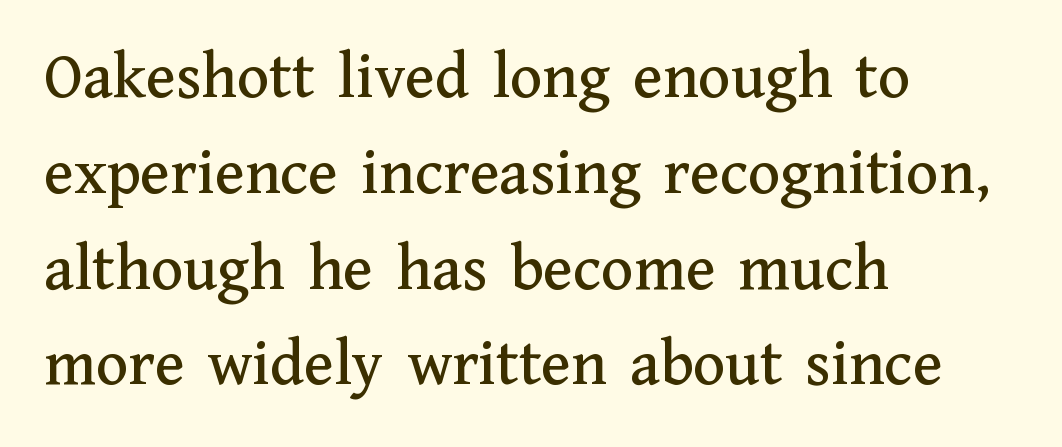
{"serif": "yes", "italic": "no", "width": "normal", "stroke_contrast": "medium", "x_height": "medium", "monospaced": "no", "underline": "no", "align": "left", "line_spacing": "normal", "line_spacing_ratio": 1.43, "letter_spacing": "normal", "letter_spacing_em": 0.0, "glyph_px": 67}
